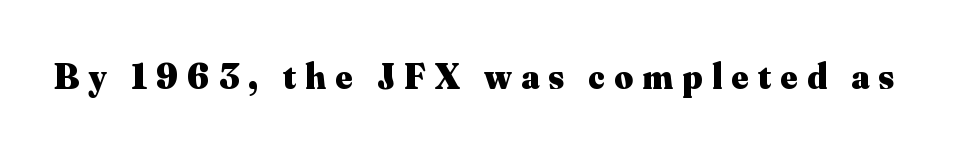
{"serif": "yes", "italic": "no", "bold": "yes", "weight": "heavy", "width": "normal", "stroke_contrast": "medium", "x_height": "small", "monospaced": "no", "underline": "no", "letter_spacing": "wide", "letter_spacing_em": 0.26, "glyph_px": 36}
